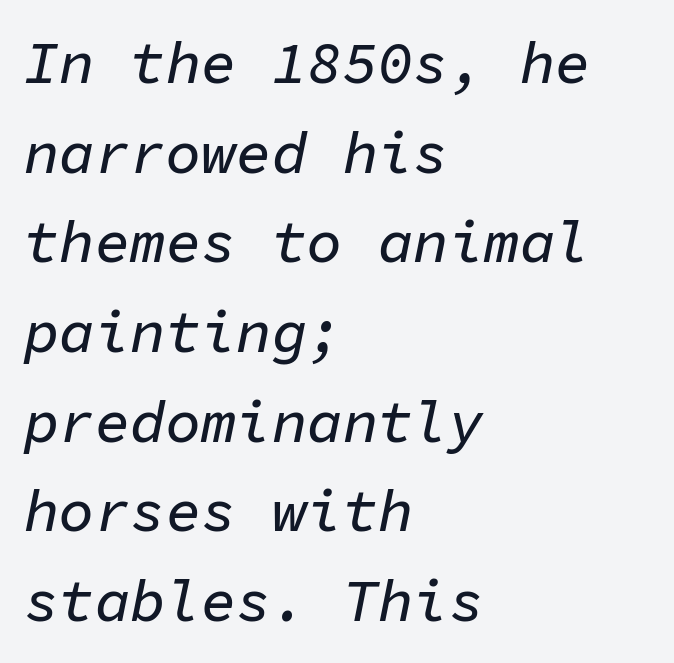
The image shows 59 px text type, italic (leaning right), monospaced; set left-aligned, normal line spacing (1.52x), normal letter spacing, not underlined; low stroke contrast and a medium x-height.
